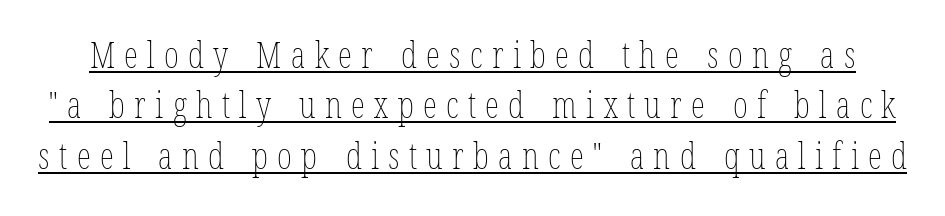
The image shows 36 px thin, condensed type, upright; set normal line spacing (1.4x), unusually wide letter spacing (+0.26 em), underlined; low stroke contrast and a medium x-height.
